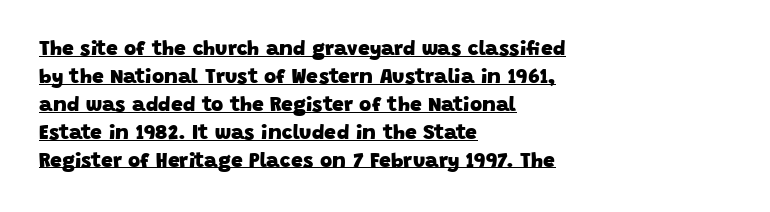
Q: Is the text bold? A: Yes.
Q: Is the text underlined? A: Yes.
Q: How is the paragraph aligned? A: Left-aligned.
Q: Is the spacing between letters normal or unusually wide? A: Normal.
Q: Is the spacing between lines tight, normal or loose? A: Normal.
